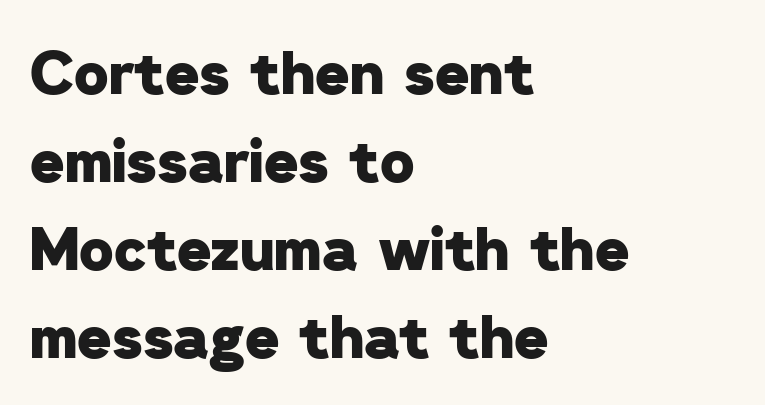
Each letter keeps its own natural width here, so spacing adapts to shape. Line spacing here is normal. No extra tracking has been applied to these lines. A bare baseline throughout the passage. Each letter's strokes conclude bluntly, with no projecting serifs.
